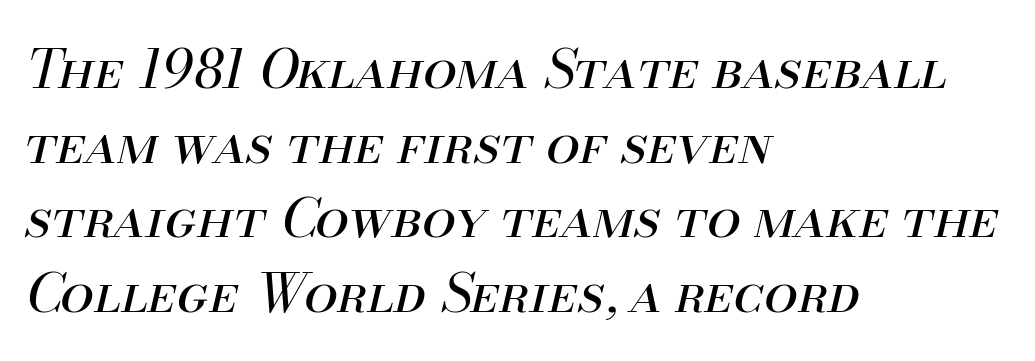
Layout note: lines flush left. Each new line begins a customary step beneath the previous one. The face looks like a standard text weight, possibly lighter. No word sits above an underline.
